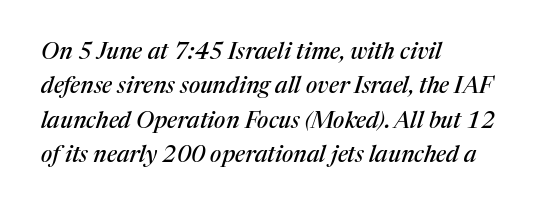
The image shows 23 px text type, italic (leaning right); set left-aligned, normal line spacing (1.5x), normal letter spacing, not underlined.
